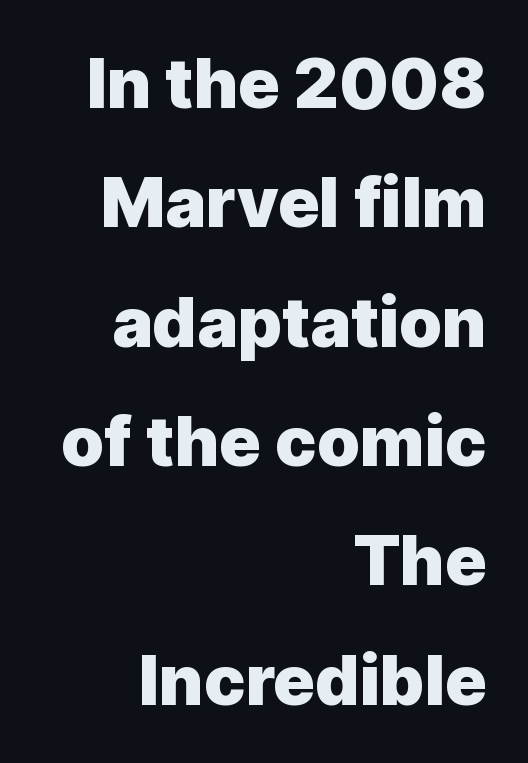
Q: Is the text bold? A: Yes.
Q: Is the text italic (slanted)? A: No, it is upright.
Q: Is the typeface a serif or a sans-serif typeface? A: Sans-serif.
Q: Is the text underlined? A: No.
Q: How is the paragraph aligned? A: Right-aligned.
Q: Is the spacing between letters normal or unusually wide? A: Normal.
Q: Width (condensed, normal, or wide)? A: Normal.
Q: x-height? A: Medium.
Q: Monospaced? A: No.
